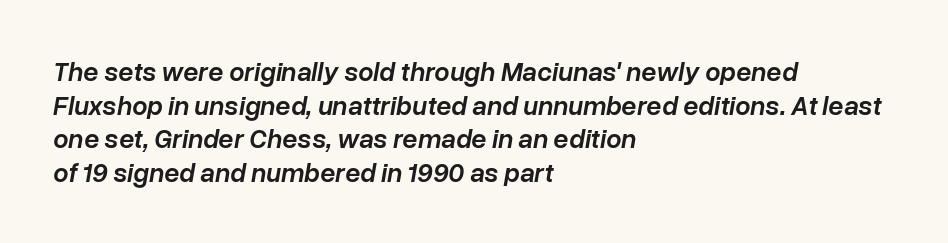
The image shows 27 px text type, italic (leaning right); set left-aligned, normal line spacing (1.25x), normal letter spacing, not underlined.
